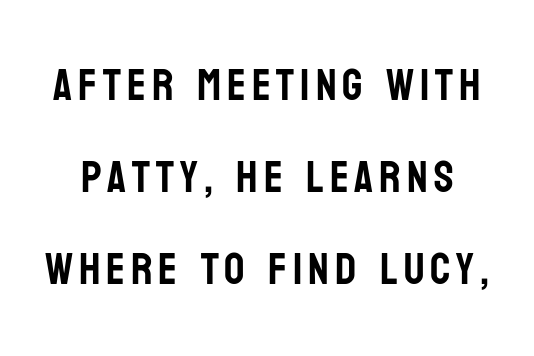
Horizontal bands of white between lines are thick stripes. Do the letters lean? They stand straight. Unmarked baselines from the first word to the last. Looks like regular typesetting: each glyph gets only the width it needs. What kind of face is this? One without serifs — a sans.
